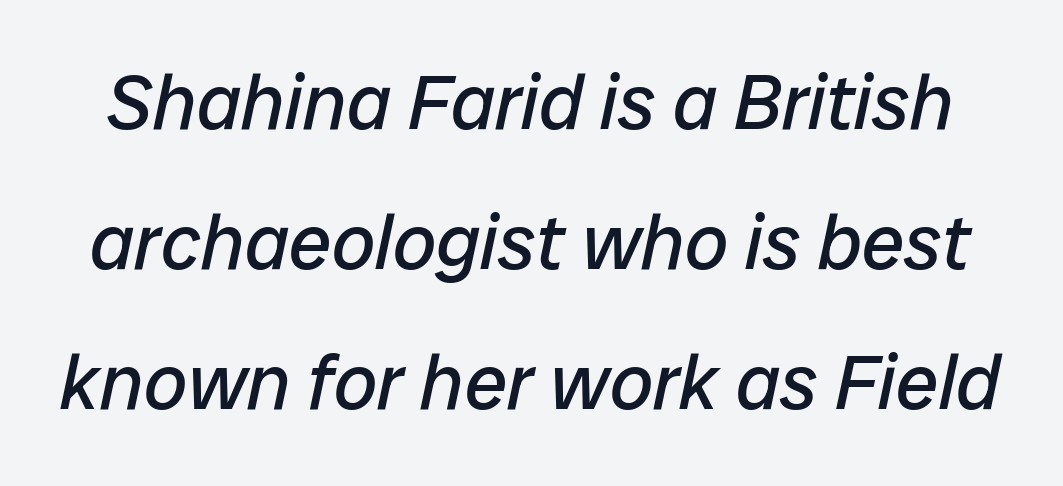
{"italic": "yes", "lean": "right", "slant_degrees": 12, "bold": "no", "weight": "regular", "width": "normal", "stroke_contrast": "low", "x_height": "medium", "monospaced": "no", "underline": "no", "line_spacing_ratio": 1.82, "letter_spacing": "normal", "letter_spacing_em": 0.0, "glyph_px": 77}
